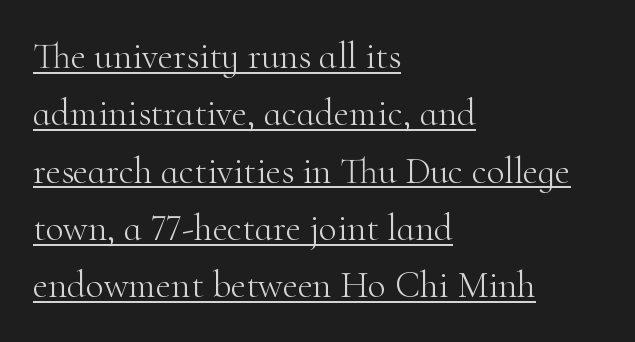
Q: Is the text bold? A: No.
Q: Is the text italic (slanted)? A: No, it is upright.
Q: Is the typeface a serif or a sans-serif typeface? A: Serif.
Q: Is the text underlined? A: Yes.
Q: How is the paragraph aligned? A: Left-aligned.
Q: Is the spacing between letters normal or unusually wide? A: Normal.
Q: Is the spacing between lines tight, normal or loose? A: Normal.
Q: Width (condensed, normal, or wide)? A: Normal.
Q: Stroke contrast? A: High.
Q: x-height? A: Small.
Q: Monospaced? A: No.
